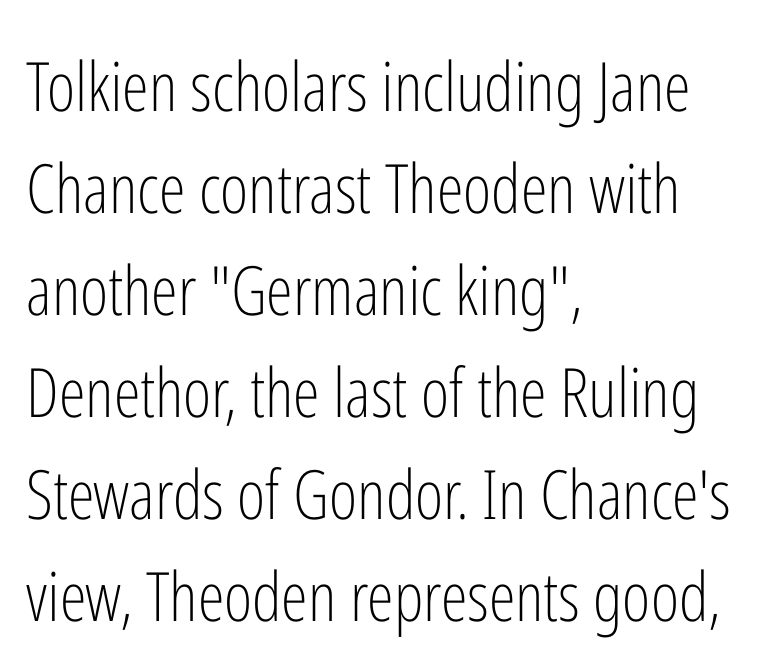
Is this a sans? Yes — the strokes have no serifs. Reading down the block, your eye returns to a fixed left position each line. Rendered with straight, roman letterforms. Clear beneath every line of the passage. Inter-character spacing is left at the font's built-in metrics. Think of a printed novel: that variable character pitch is what you see here.
